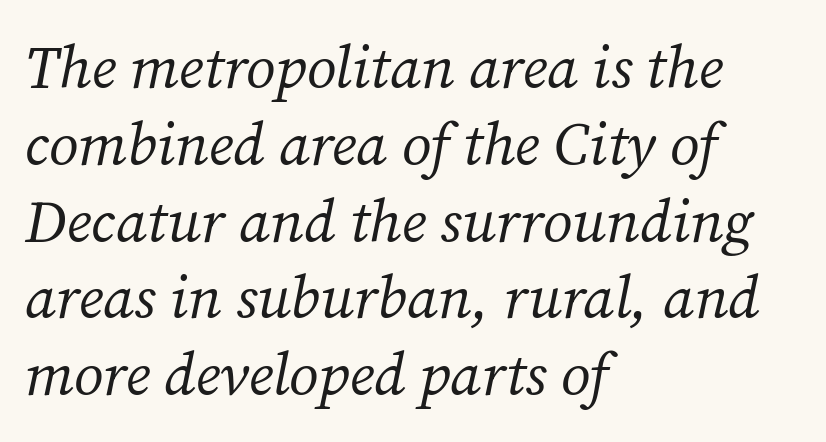
{"serif": "yes", "italic": "yes", "lean": "right", "slant_degrees": 12, "bold": "no", "weight": "regular", "width": "normal", "stroke_contrast": "medium", "x_height": "medium", "monospaced": "no", "underline": "no", "align": "left", "line_spacing": "normal", "line_spacing_ratio": 1.28, "letter_spacing": "normal", "letter_spacing_em": 0.0, "glyph_px": 60}
